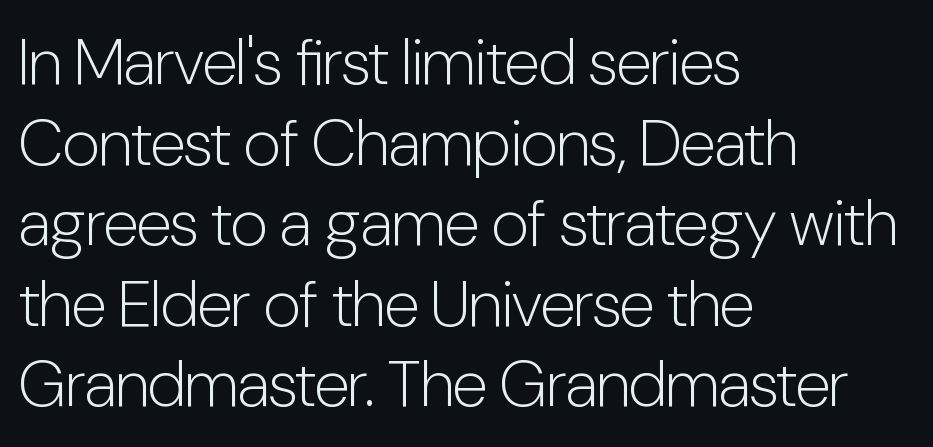
{"serif": "no", "italic": "no", "bold": "no", "weight": "light", "width": "condensed", "stroke_contrast": "low", "x_height": "medium", "monospaced": "no", "underline": "no", "align": "left", "line_spacing_ratio": 1.24, "letter_spacing": "normal", "letter_spacing_em": 0.0, "glyph_px": 65}
